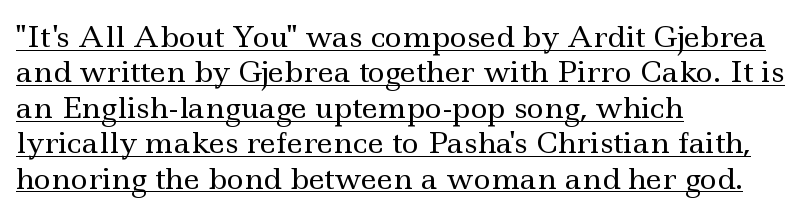
The image shows 29 px regular-weight, wide serif type, upright; set left-aligned, line spacing 1.22x, normal letter spacing, underlined; a small x-height.
